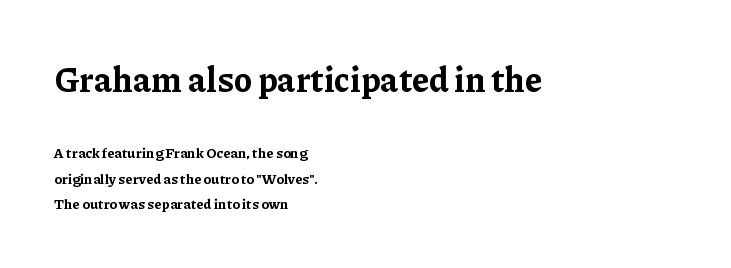
The image shows 34 px bold serif type, upright; set left-aligned, line spacing 1.8x, normal letter spacing, not underlined; the first (top) block is 2.43x larger; low stroke contrast and a medium x-height.
